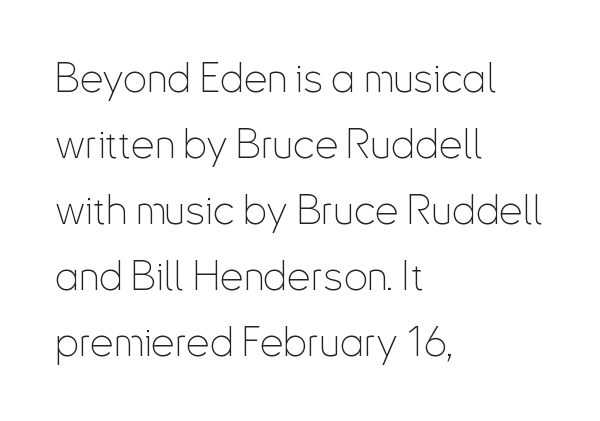
Q: Is the text bold? A: No.
Q: Is the text italic (slanted)? A: No, it is upright.
Q: Is the typeface a serif or a sans-serif typeface? A: Sans-serif.
Q: Is the text underlined? A: No.
Q: How is the paragraph aligned? A: Left-aligned.
Q: Is the spacing between letters normal or unusually wide? A: Normal.
Q: Is the spacing between lines tight, normal or loose? A: Normal.
Q: Width (condensed, normal, or wide)? A: Condensed.
Q: Stroke contrast? A: Low.
Q: x-height? A: Small.
Q: Monospaced? A: No.
